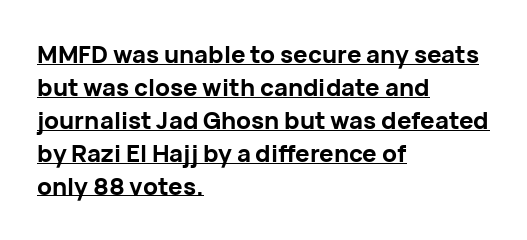
Q: Is the text bold? A: Yes.
Q: Is the text italic (slanted)? A: No, it is upright.
Q: Is the text underlined? A: Yes.
Q: How is the paragraph aligned? A: Left-aligned.
Q: Is the spacing between letters normal or unusually wide? A: Normal.
Q: Is the spacing between lines tight, normal or loose? A: Normal.
